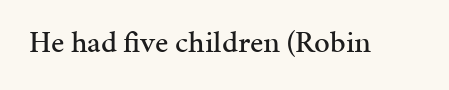
Q: Is the text italic (slanted)? A: No, it is upright.
Q: Is the typeface a serif or a sans-serif typeface? A: Serif.
Q: Is the text underlined? A: No.
Q: Is the spacing between letters normal or unusually wide? A: Normal.
Q: Width (condensed, normal, or wide)? A: Normal.
Q: Stroke contrast? A: Medium.
Q: x-height? A: Medium.
Q: Monospaced? A: No.
